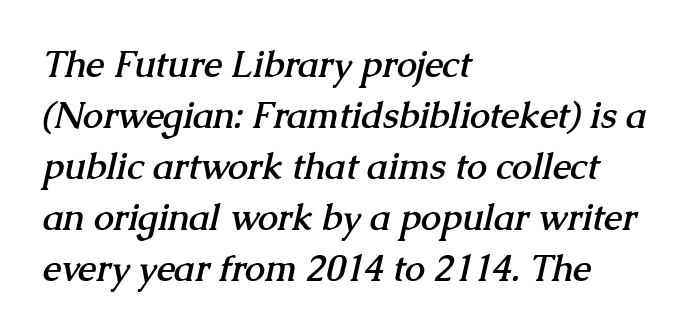
The image shows 36 px semibold serif type; set left-aligned, normal line spacing (1.42x), normal letter spacing, not underlined; medium stroke contrast and a medium x-height.
